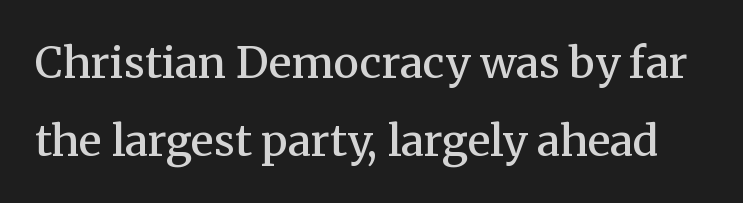
The glyphs are unaccompanied by any horizontal stroke below them. The rendering uses natural spacing where letterforms have individual widths. Posture: vertical. The face used here is a semibold: visibly heavier than regular, lighter than bold. Is this a sans? No — the strokes have serifs.
